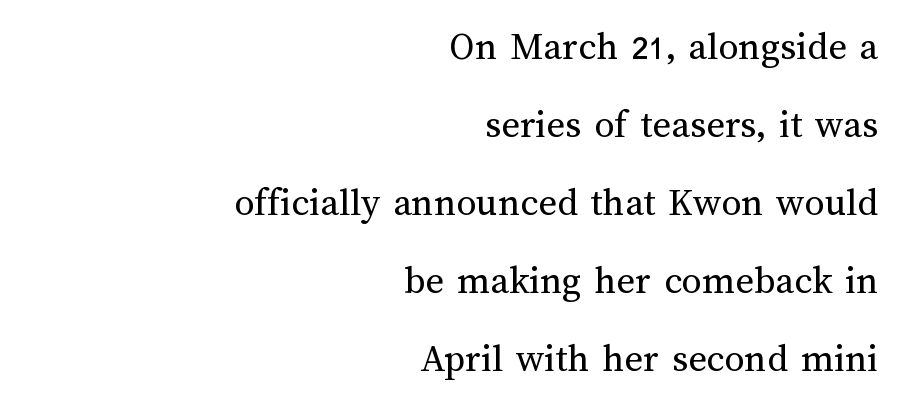
The image shows 40 px regular-weight type, upright; set right-aligned, loose line spacing (1.95x), normal letter spacing, not underlined; medium stroke contrast and a medium x-height.
